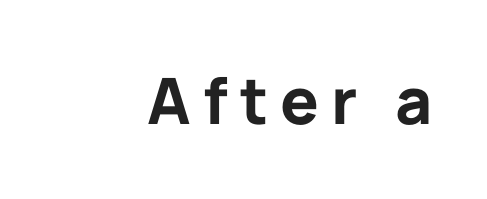
{"serif": "no", "italic": "no", "bold": "yes", "weight": "bold", "width": "normal", "stroke_contrast": "low", "x_height": "medium", "monospaced": "no", "underline": "no", "glyph_px": 64}
